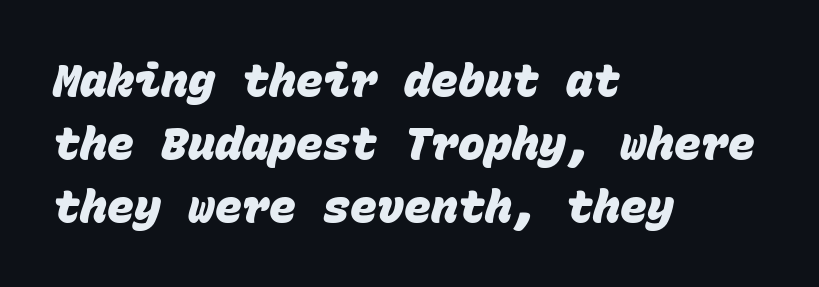
Q: Is the text bold? A: Yes.
Q: Is the typeface a serif or a sans-serif typeface? A: Sans-serif.
Q: Is the text underlined? A: No.
Q: How is the paragraph aligned? A: Left-aligned.
Q: Is the spacing between letters normal or unusually wide? A: Normal.
Q: Is the spacing between lines tight, normal or loose? A: Normal.
Q: Width (condensed, normal, or wide)? A: Normal.
Q: Stroke contrast? A: Low.
Q: x-height? A: Large.
Q: Monospaced? A: Yes.
